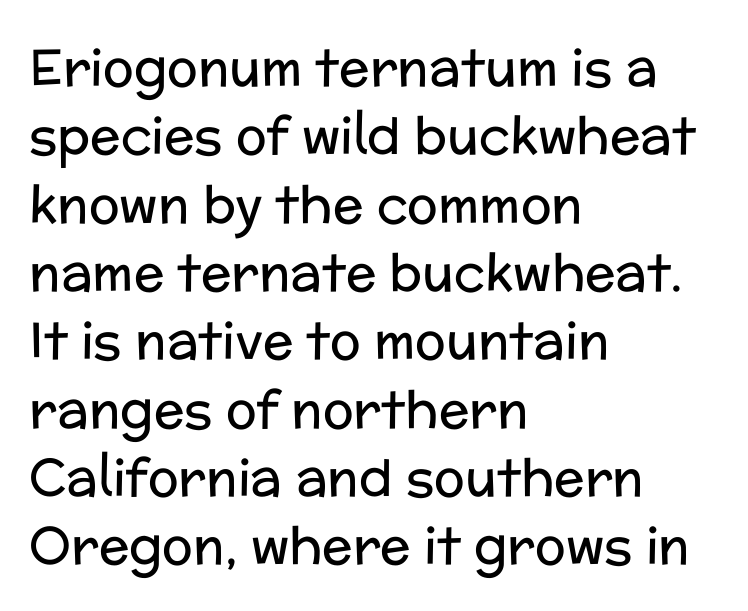
Q: Is the text bold? A: No.
Q: Is the text italic (slanted)? A: No, it is upright.
Q: Is the typeface a serif or a sans-serif typeface? A: Sans-serif.
Q: Is the text underlined? A: No.
Q: How is the paragraph aligned? A: Left-aligned.
Q: Is the spacing between letters normal or unusually wide? A: Normal.
Q: Is the spacing between lines tight, normal or loose? A: Normal.
Q: Width (condensed, normal, or wide)? A: Normal.
Q: Stroke contrast? A: Low.
Q: x-height? A: Medium.
Q: Monospaced? A: No.
